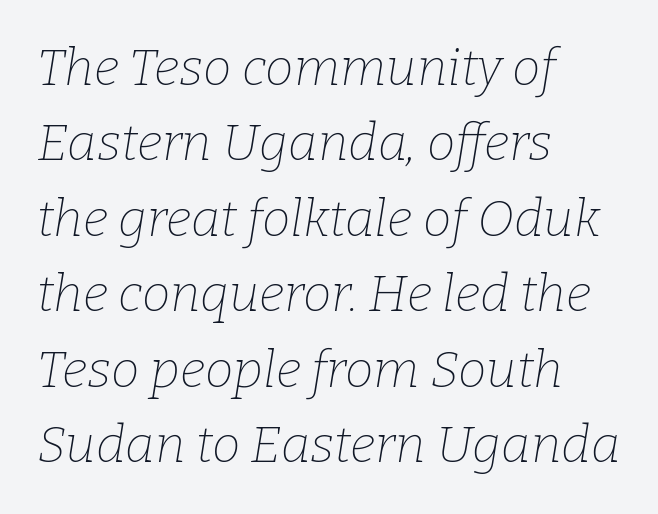
Tracking here is standard; glyphs follow each other at the usual distance. You could not count columns in this text — the font is proportionally spaced. The ragged edge is on the right, which tells us the setting is flush left. If you measured baseline to baseline, you'd find a middling distance. The cut favours lightness, reaching ordinary text weight at its darkest. The lettering tilts uniformly, giving the passage an italic look.
